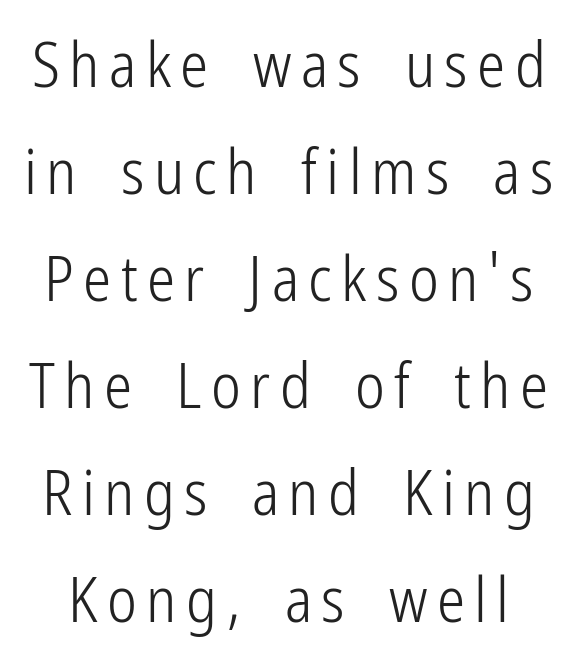
Successive baselines arrive at the customary interval. The type family on display is of the sans-serif kind. This is not heavy type; no bold has been used. Upright lettering throughout.
